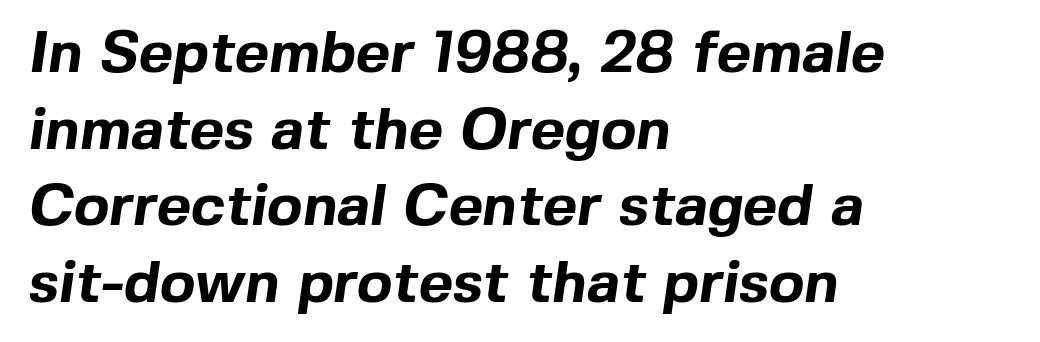
The image shows 59 px bold sans-serif type; set left-aligned, normal line spacing (1.3x), normal letter spacing, not underlined; a medium x-height.
